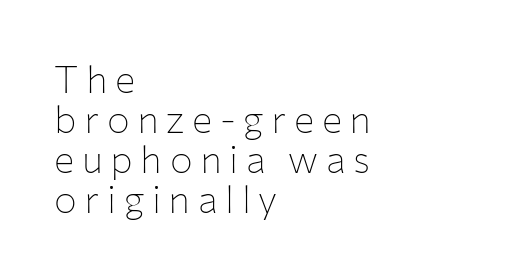
Every character sits straight up, as roman type does. Quick note: interline space is minimal. The letters advance in unequal steps, a hallmark of proportional type. A clean baseline with only descenders dipping below it. The lines in this sample share a left origin and differ only in where they stop.
